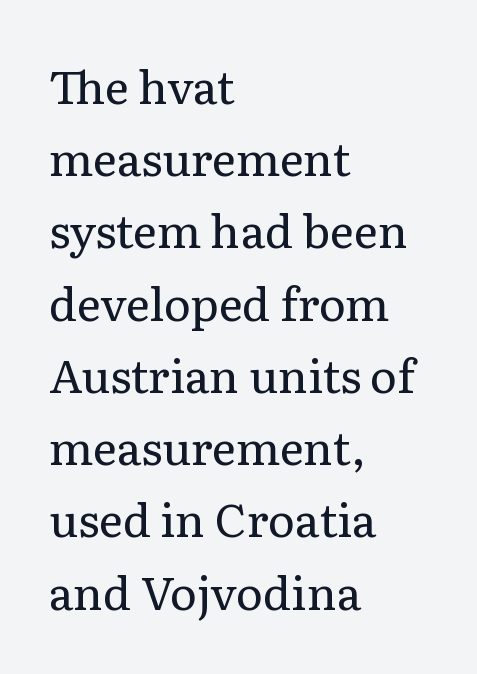
Q: Is the text bold? A: No.
Q: Is the text italic (slanted)? A: No, it is upright.
Q: Is the typeface a serif or a sans-serif typeface? A: Serif.
Q: Is the text underlined? A: No.
Q: How is the paragraph aligned? A: Left-aligned.
Q: Is the spacing between letters normal or unusually wide? A: Normal.
Q: Is the spacing between lines tight, normal or loose? A: Normal.
Q: Width (condensed, normal, or wide)? A: Normal.
Q: Stroke contrast? A: Low.
Q: x-height? A: Medium.
Q: Monospaced? A: No.
